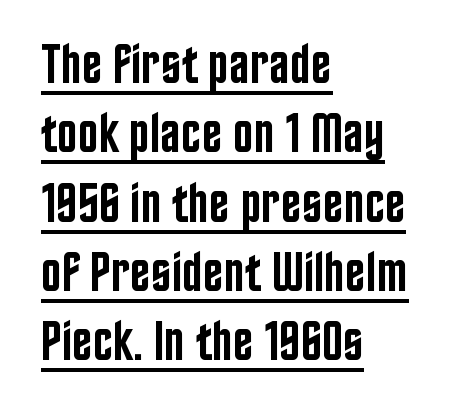
Q: Is the text bold? A: Semi-bold.
Q: Is the text italic (slanted)? A: No, it is upright.
Q: Is the typeface a serif or a sans-serif typeface? A: Sans-serif.
Q: Is the text underlined? A: Yes.
Q: How is the paragraph aligned? A: Left-aligned.
Q: Is the spacing between letters normal or unusually wide? A: Normal.
Q: Is the spacing between lines tight, normal or loose? A: Normal.
Q: Width (condensed, normal, or wide)? A: Condensed.
Q: Stroke contrast? A: Low.
Q: x-height? A: Large.
Q: Monospaced? A: No.
